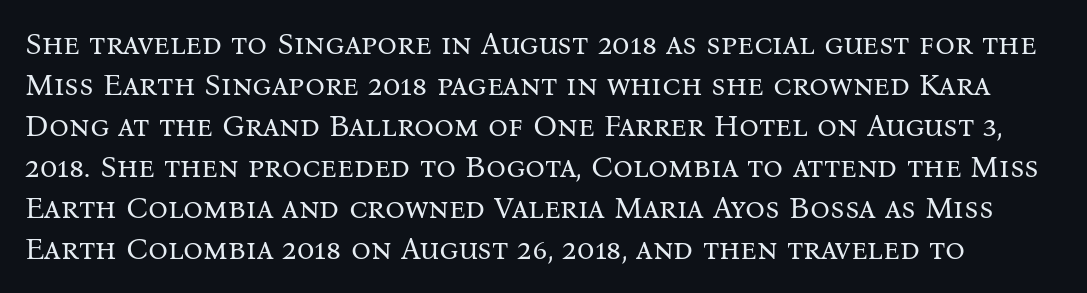
Examine the stroke ends and you'll spot serifs. The designer left line spacing at the default. Letters rest on an invisible, unmarked baseline. The passage shown has conventional tracking throughout.
